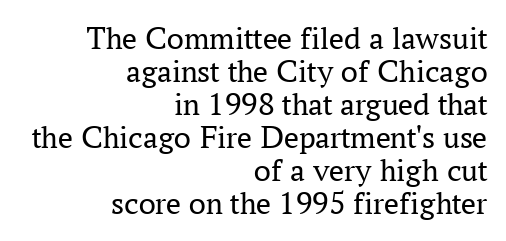
Q: Is the text bold? A: No.
Q: Is the text italic (slanted)? A: No, it is upright.
Q: Is the typeface a serif or a sans-serif typeface? A: Serif.
Q: Is the text underlined? A: No.
Q: How is the paragraph aligned? A: Right-aligned.
Q: Is the spacing between letters normal or unusually wide? A: Normal.
Q: Is the spacing between lines tight, normal or loose? A: Tight.
Q: Width (condensed, normal, or wide)? A: Normal.
Q: Stroke contrast? A: Medium.
Q: x-height? A: Medium.
Q: Monospaced? A: No.
